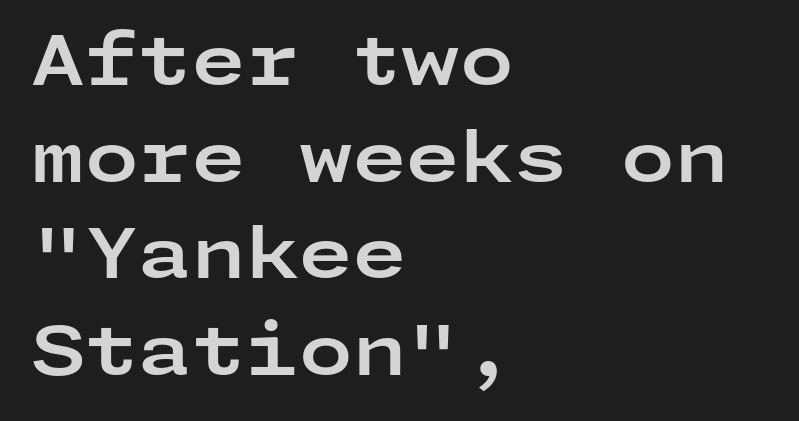
{"serif": "no", "italic": "no", "bold": "yes", "weight": "bold", "width": "wide", "stroke_contrast": "low", "x_height": "medium", "underline": "no", "align": "left", "line_spacing": "normal", "line_spacing_ratio": 1.4, "letter_spacing": "normal", "letter_spacing_em": 0.0, "glyph_px": 69}
